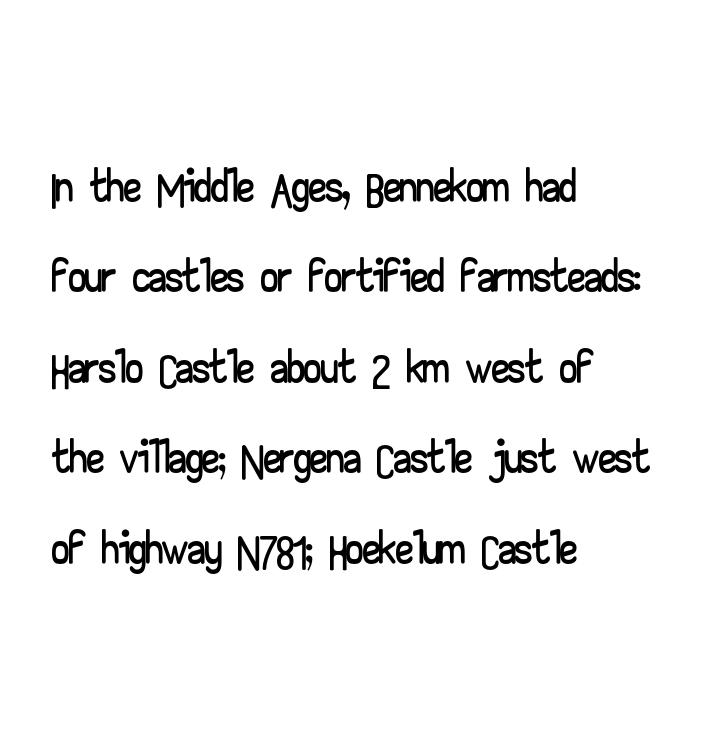
{"serif": "no", "italic": "no", "width": "wide", "stroke_contrast": "low", "x_height": "small", "monospaced": "no", "underline": "no", "align": "left", "line_spacing": "normal", "line_spacing_ratio": 1.31, "letter_spacing": "normal", "letter_spacing_em": 0.0, "glyph_px": 69}
